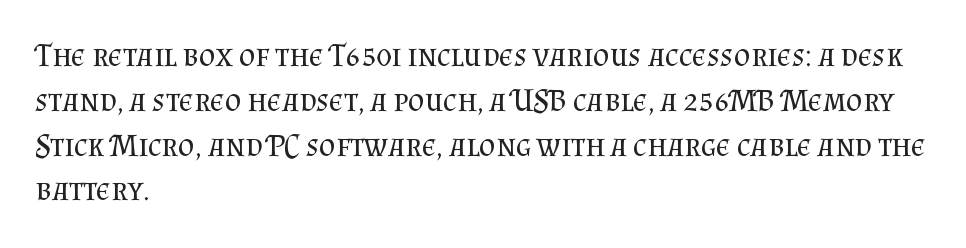
{"serif": "yes", "italic": "no", "bold": "no", "weight": "regular", "width": "normal", "stroke_contrast": "medium", "x_height": "small", "monospaced": "no", "underline": "no", "align": "left", "line_spacing": "normal", "line_spacing_ratio": 1.4, "letter_spacing": "normal", "letter_spacing_em": 0.0, "glyph_px": 32}
